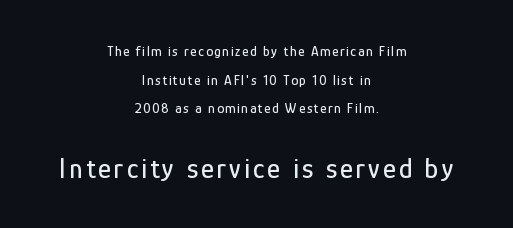
Any mark beneath the type? The region is blank. Compared with a flush-left layout, this one balances lines on the center instead. Tall strokes in this sample are plumb rather than angled. The glyphs in this specimen are sans serif.
